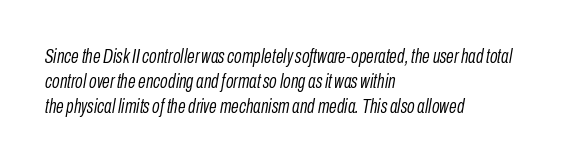
The image shows 20 px text type, italic (leaning right); set left-aligned, normal line spacing (1.26x), normal letter spacing, not underlined.
